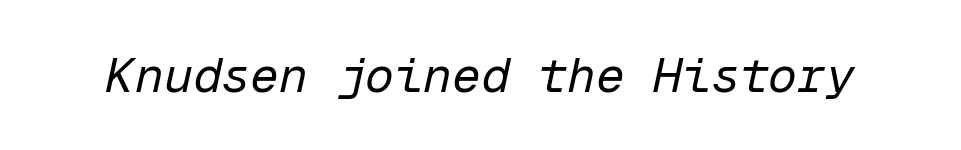
{"italic": "yes", "lean": "right", "slant_degrees": 12, "bold": "no", "weight": "regular", "width": "normal", "stroke_contrast": "low", "x_height": "medium", "monospaced": "yes", "underline": "no", "letter_spacing": "normal", "letter_spacing_em": 0.0, "glyph_px": 48}
